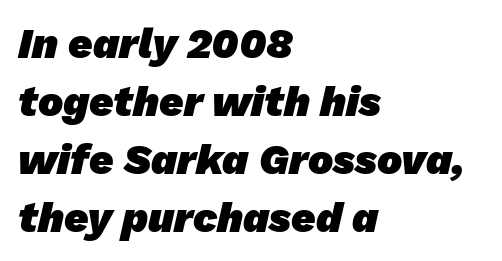
{"serif": "no", "bold": "yes", "weight": "heavy", "width": "normal", "stroke_contrast": "low", "x_height": "medium", "monospaced": "no", "underline": "no", "align": "left", "line_spacing": "normal", "line_spacing_ratio": 1.38, "letter_spacing": "normal", "letter_spacing_em": 0.0, "glyph_px": 42}
